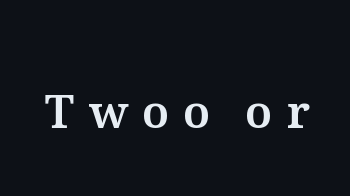
Just letters on the line, the space beneath them empty. In terms of letterspacing, this is a distinctly airy, spread setting. Characters remain perfectly vertical along every line. Looks like regular typesetting: each glyph gets only the width it needs.
